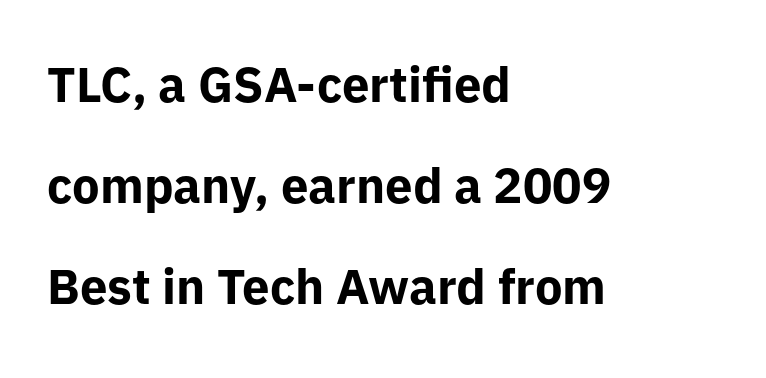
The image shows 49 px bold sans-serif type, upright; set left-aligned, loose line spacing (2.06x), normal letter spacing, not underlined; low stroke contrast and a medium x-height.
